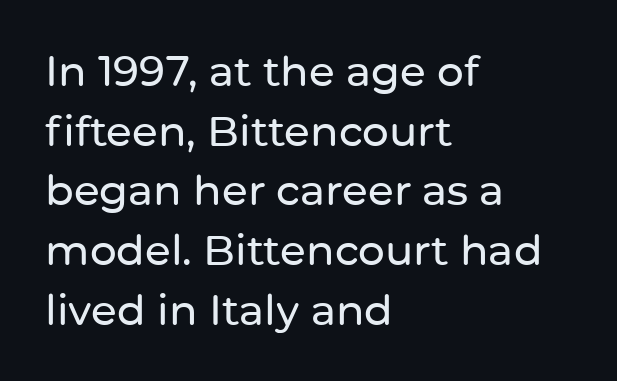
The image shows 42 px sans-serif type, upright; set left-aligned, normal line spacing (1.42x), normal letter spacing, not underlined; low stroke contrast and a medium x-height.
